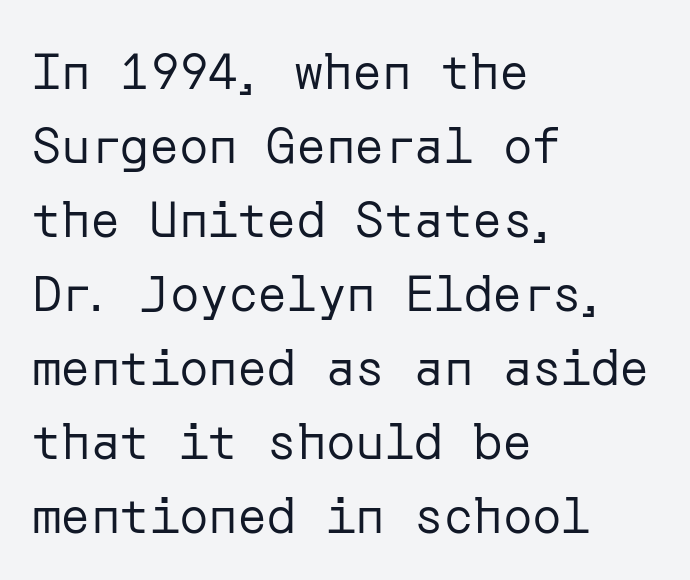
{"serif": "no", "italic": "no", "bold": "no", "weight": "regular", "width": "normal", "stroke_contrast": "low", "x_height": "medium", "underline": "no", "align": "left", "line_spacing": "normal", "line_spacing_ratio": 1.51, "letter_spacing": "normal", "letter_spacing_em": 0.0, "glyph_px": 49}
